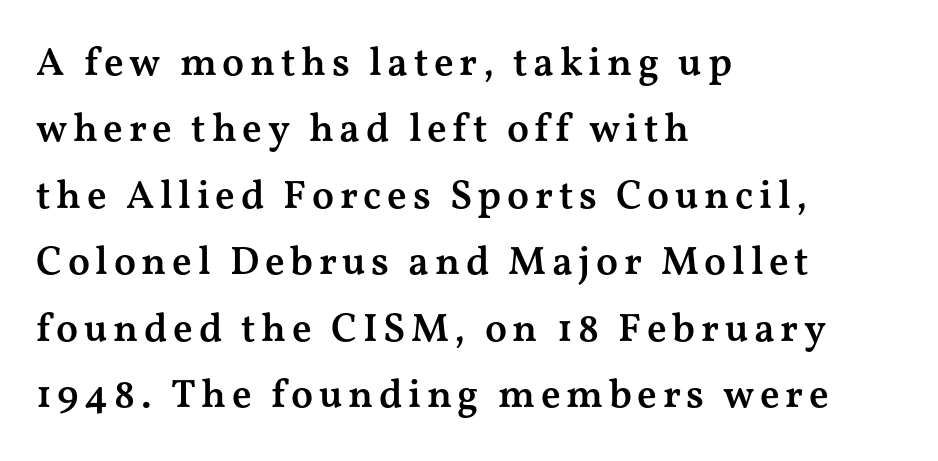
Q: Is the text bold? A: Semi-bold.
Q: Is the text italic (slanted)? A: No, it is upright.
Q: Is the typeface a serif or a sans-serif typeface? A: Serif.
Q: Is the text underlined? A: No.
Q: How is the paragraph aligned? A: Left-aligned.
Q: Is the spacing between lines tight, normal or loose? A: Normal.
Q: Width (condensed, normal, or wide)? A: Wide.
Q: Stroke contrast? A: Medium.
Q: x-height? A: Medium.
Q: Monospaced? A: No.
